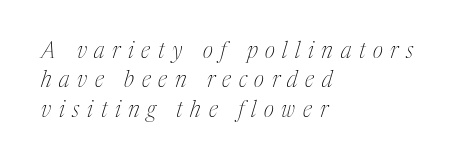
{"italic": "yes", "lean": "right", "slant_degrees": 17, "bold": "no", "underline": "no", "align": "left", "line_spacing": "normal", "line_spacing_ratio": 1.34, "letter_spacing": "wide", "letter_spacing_em": 0.35, "glyph_px": 22}
